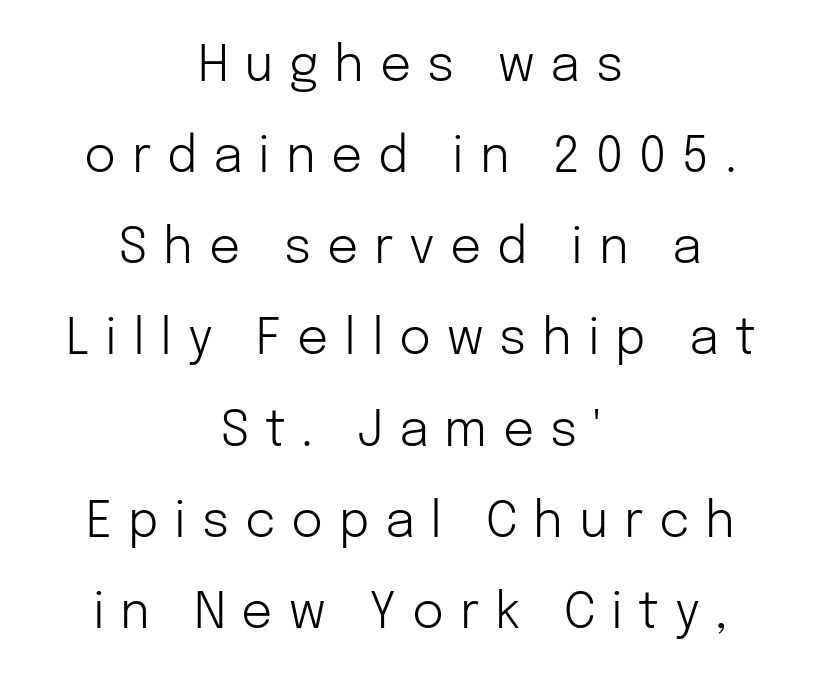
The image shows 49 px light sans-serif type, upright; set centered, line spacing 1.86x, unusually wide letter spacing (+0.32 em), not underlined; low stroke contrast and a medium x-height.
